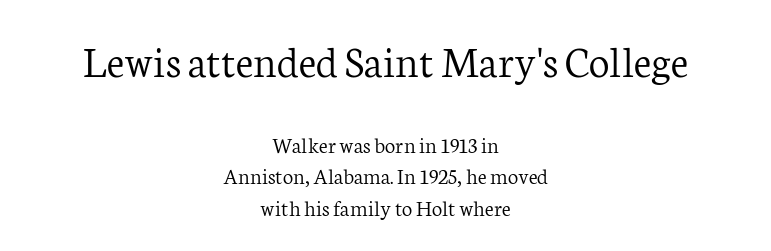
{"serif": "yes", "italic": "no", "bold": "no", "weight": "light", "width": "normal", "stroke_contrast": "low", "x_height": "medium", "monospaced": "no", "underline": "no", "align": "center", "line_spacing": "normal", "line_spacing_ratio": 1.37, "letter_spacing": "normal", "letter_spacing_em": 0.0, "larger_block": "first", "size_ratio": 2.0, "glyph_px": 46}
